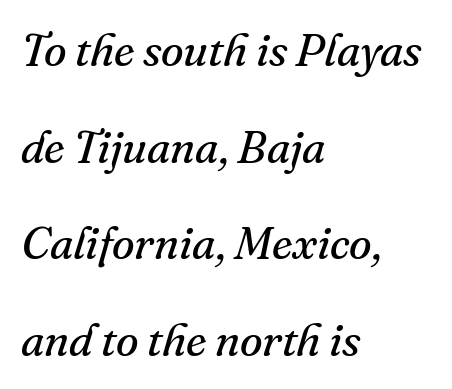
Q: Is the text bold? A: No.
Q: Is the text italic (slanted)? A: Yes, it leans right by about 16 degrees.
Q: Is the typeface a serif or a sans-serif typeface? A: Serif.
Q: Is the text underlined? A: No.
Q: How is the paragraph aligned? A: Left-aligned.
Q: Is the spacing between letters normal or unusually wide? A: Normal.
Q: Is the spacing between lines tight, normal or loose? A: Loose.
Q: Width (condensed, normal, or wide)? A: Normal.
Q: Stroke contrast? A: Medium.
Q: x-height? A: Small.
Q: Monospaced? A: No.
